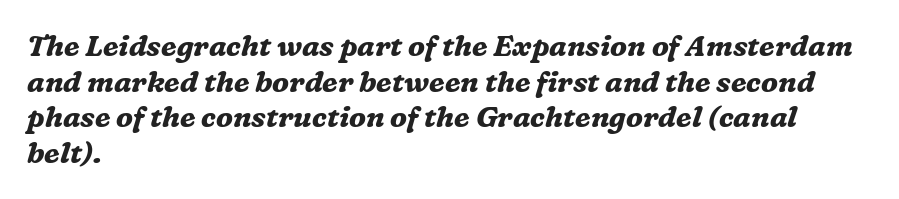
Q: Is the text bold? A: Yes.
Q: Is the text italic (slanted)? A: Yes, it leans right by about 16 degrees.
Q: Is the typeface a serif or a sans-serif typeface? A: Serif.
Q: Is the text underlined? A: No.
Q: How is the paragraph aligned? A: Left-aligned.
Q: Is the spacing between letters normal or unusually wide? A: Normal.
Q: Width (condensed, normal, or wide)? A: Normal.
Q: Stroke contrast? A: Medium.
Q: x-height? A: Medium.
Q: Monospaced? A: No.
